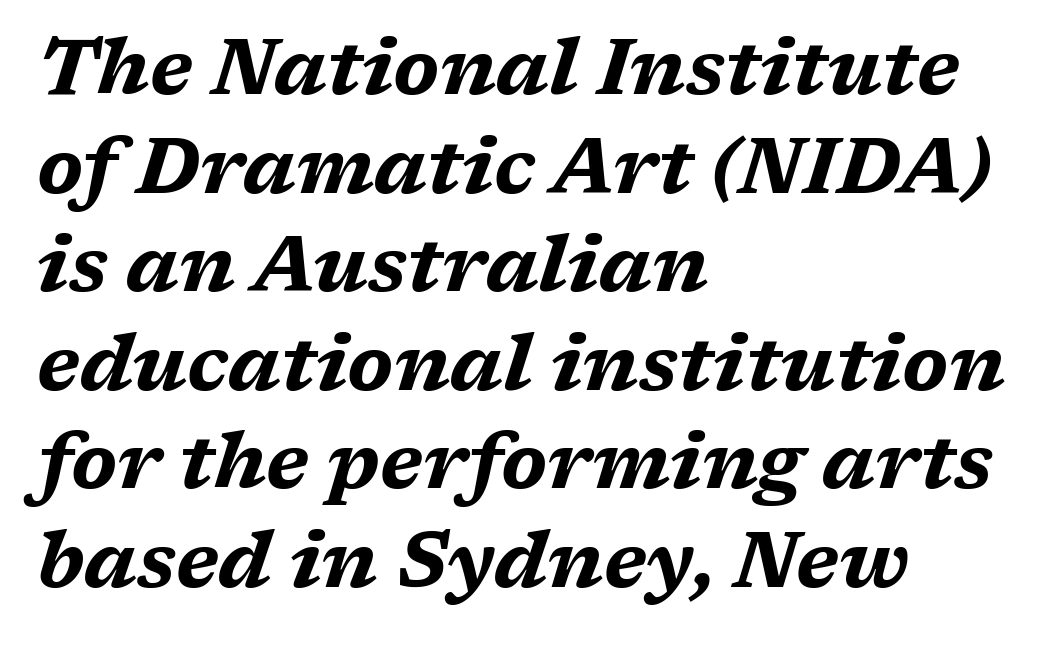
{"italic": "yes", "lean": "right", "slant_degrees": 17, "bold": "yes", "weight": "bold", "width": "wide", "stroke_contrast": "medium", "x_height": "medium", "monospaced": "no", "underline": "no", "align": "left", "line_spacing": "normal", "line_spacing_ratio": 1.28, "letter_spacing": "normal", "letter_spacing_em": 0.0, "glyph_px": 77}
